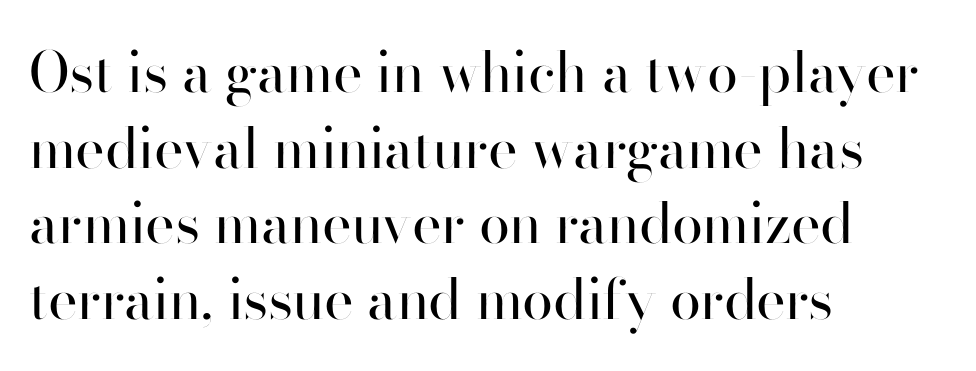
Q: Is the text bold? A: No.
Q: Is the text italic (slanted)? A: No, it is upright.
Q: Is the typeface a serif or a sans-serif typeface? A: Sans-serif.
Q: Is the text underlined? A: No.
Q: How is the paragraph aligned? A: Left-aligned.
Q: Is the spacing between letters normal or unusually wide? A: Normal.
Q: Is the spacing between lines tight, normal or loose? A: Normal.
Q: Width (condensed, normal, or wide)? A: Normal.
Q: Stroke contrast? A: High.
Q: x-height? A: Small.
Q: Monospaced? A: No.
